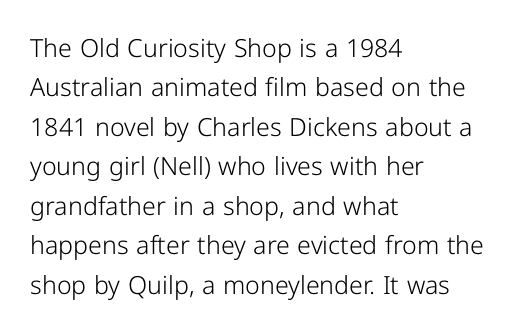
This block has exactly the height ordinary leading produces. Heft: none added — not bold. The face used here is rendered with its standard letterfit. Horizontally, the lines are justified to the leading edge only.
